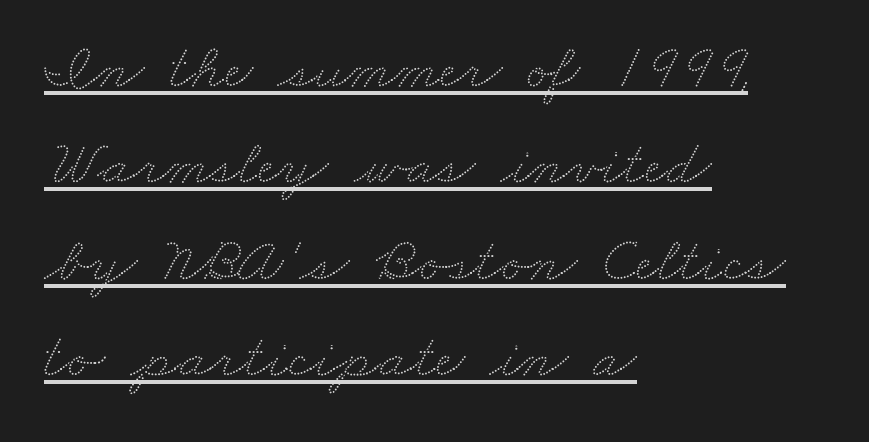
{"width": "wide", "stroke_contrast": "low", "x_height": "small", "monospaced": "no", "underline": "yes", "align": "left", "line_spacing": "normal", "line_spacing_ratio": 1.53, "letter_spacing": "normal", "letter_spacing_em": 0.0, "glyph_px": 63}
